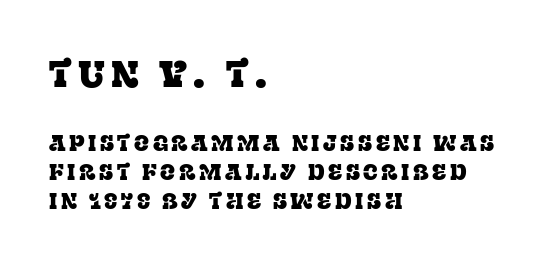
The image shows 38 px serif type, upright; set left-aligned, normal line spacing (1.31x), not underlined; the first (top) block is 1.73x larger; low stroke contrast and a large x-height.
